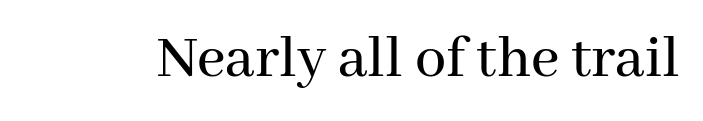
Q: Is the text italic (slanted)? A: No, it is upright.
Q: Is the typeface a serif or a sans-serif typeface? A: Serif.
Q: Is the text underlined? A: No.
Q: Is the spacing between letters normal or unusually wide? A: Normal.
Q: Width (condensed, normal, or wide)? A: Normal.
Q: Stroke contrast? A: Medium.
Q: x-height? A: Medium.
Q: Monospaced? A: No.
